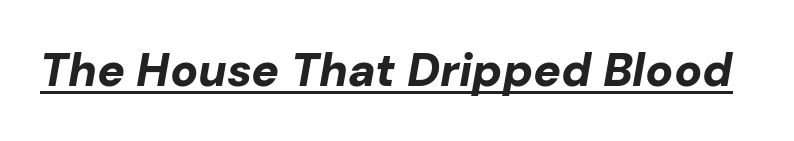
The image shows 46 px bold type, italic (leaning right); set normal letter spacing, underlined; low stroke contrast and a medium x-height.
